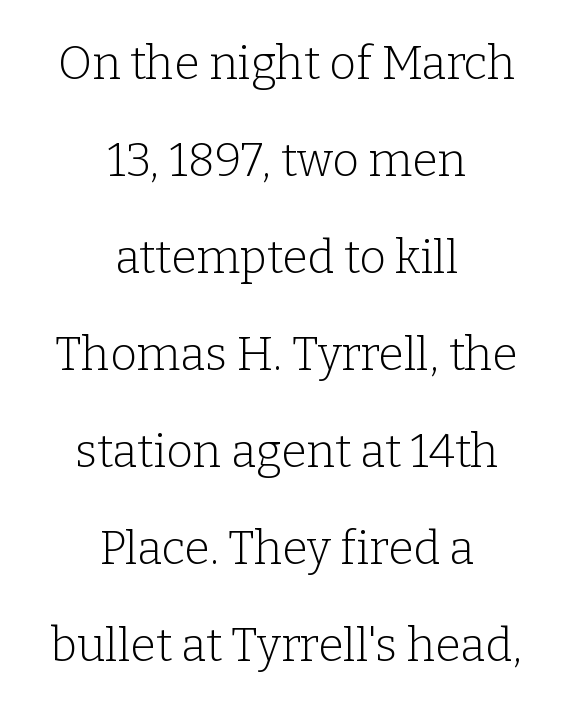
Q: Is the text bold? A: No.
Q: Is the text italic (slanted)? A: No, it is upright.
Q: Is the typeface a serif or a sans-serif typeface? A: Serif.
Q: Is the text underlined? A: No.
Q: How is the paragraph aligned? A: Centered.
Q: Is the spacing between letters normal or unusually wide? A: Normal.
Q: Is the spacing between lines tight, normal or loose? A: Loose.
Q: Width (condensed, normal, or wide)? A: Normal.
Q: Stroke contrast? A: Low.
Q: x-height? A: Medium.
Q: Monospaced? A: No.
